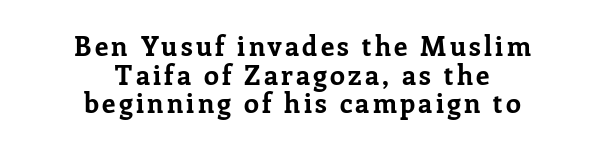
{"italic": "no", "bold": "yes", "underline": "no", "align": "center", "line_spacing": "tight", "line_spacing_ratio": 1.06, "glyph_px": 27}
